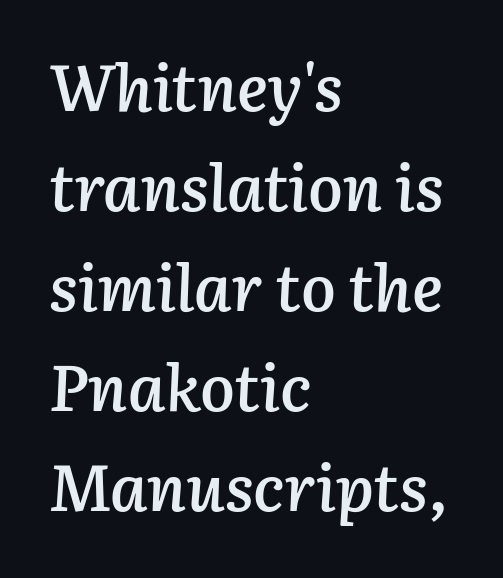
Q: Is the text bold? A: Semi-bold.
Q: Is the text italic (slanted)? A: Yes, it leans right by about 3 degrees.
Q: Is the text underlined? A: No.
Q: How is the paragraph aligned? A: Left-aligned.
Q: Is the spacing between letters normal or unusually wide? A: Normal.
Q: Is the spacing between lines tight, normal or loose? A: Normal.
Q: Width (condensed, normal, or wide)? A: Normal.
Q: Stroke contrast? A: Low.
Q: x-height? A: Medium.
Q: Monospaced? A: No.
